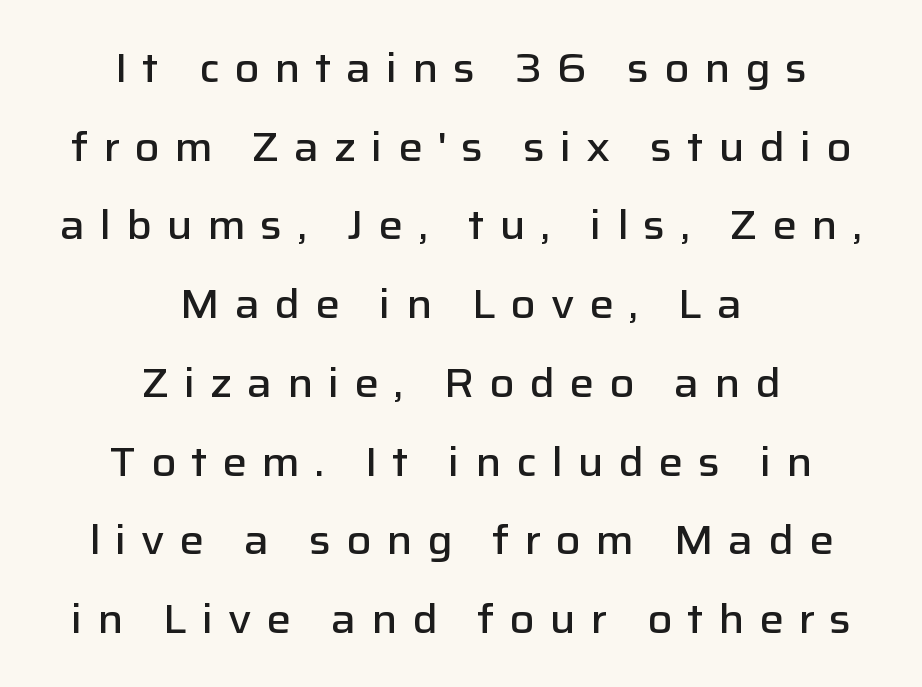
The image shows 41 px semibold sans-serif type, upright; set centered, loose line spacing (1.92x), unusually wide letter spacing (+0.36 em), not underlined; low stroke contrast and a medium x-height.
